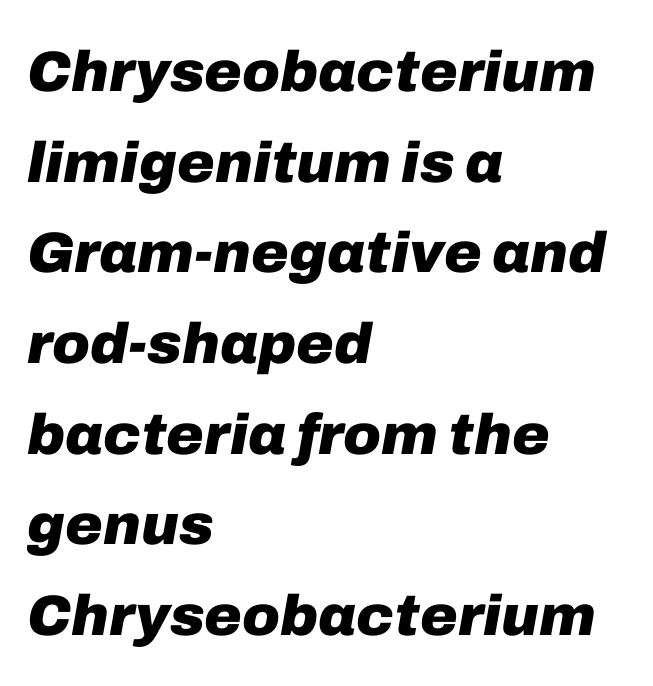
The type is set solid horizontally, with unmodified tracking. The specimen omits any rule beneath the text block's lines. The passage shown is typed in a proportional face where columns would drift. The face used here has the dense, thick strokes of a bold. Rendered with sloped, italic letterforms. The setting favours the left margin, as ordinary paragraphs usually do.
